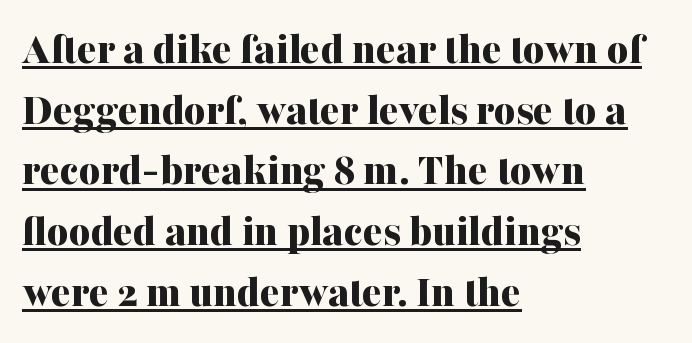
{"serif": "yes", "italic": "no", "bold": "yes", "weight": "bold", "width": "normal", "stroke_contrast": "medium", "x_height": "medium", "monospaced": "no", "underline": "yes", "align": "left", "line_spacing": "normal", "line_spacing_ratio": 1.32, "letter_spacing": "normal", "letter_spacing_em": 0.0, "glyph_px": 46}
